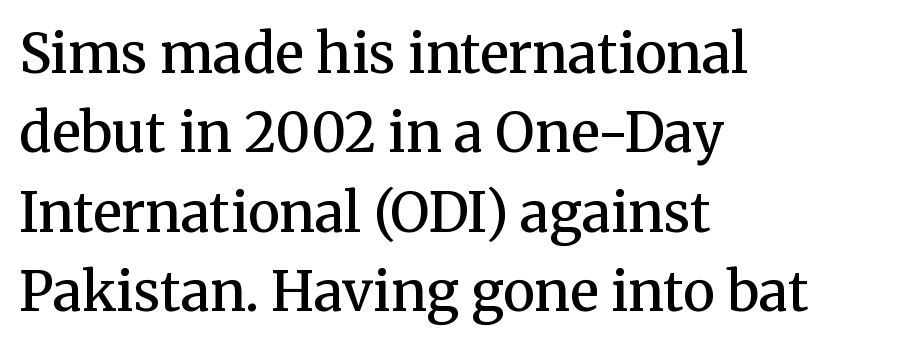
The image shows 54 px semibold serif type, upright; set left-aligned, normal line spacing (1.47x), normal letter spacing, not underlined; medium stroke contrast and a medium x-height.
